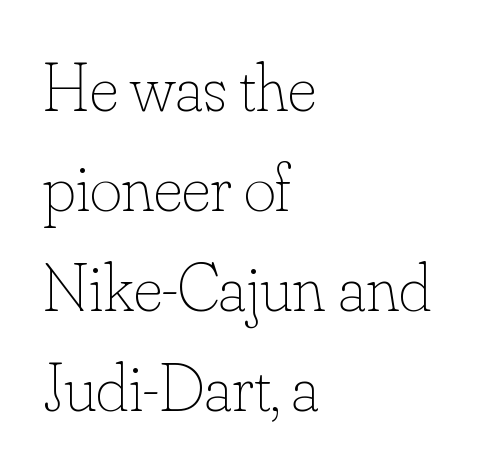
Q: Is the text bold? A: No.
Q: Is the text italic (slanted)? A: No, it is upright.
Q: Is the text underlined? A: No.
Q: How is the paragraph aligned? A: Left-aligned.
Q: Is the spacing between letters normal or unusually wide? A: Normal.
Q: Is the spacing between lines tight, normal or loose? A: Normal.
Q: Width (condensed, normal, or wide)? A: Normal.
Q: Stroke contrast? A: Low.
Q: x-height? A: Small.
Q: Monospaced? A: No.
